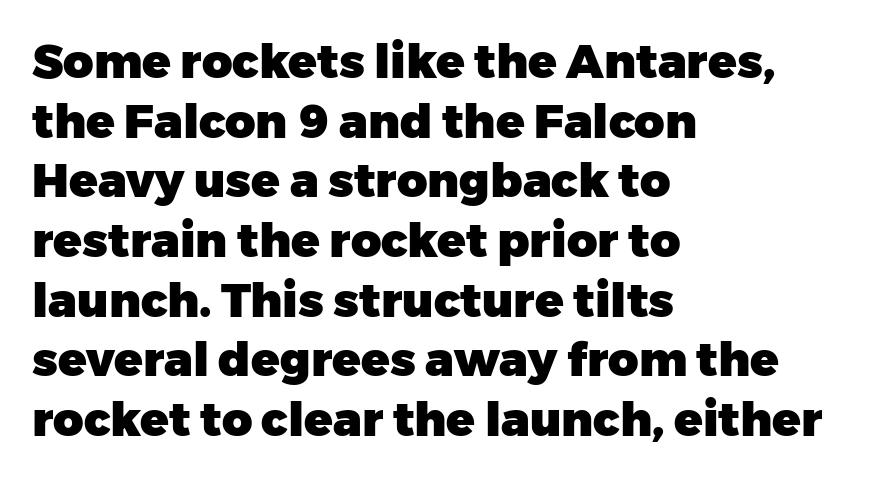
The image shows 47 px heavy sans-serif type, upright; set left-aligned, normal line spacing (1.27x), normal letter spacing, not underlined; low stroke contrast and a medium x-height.
